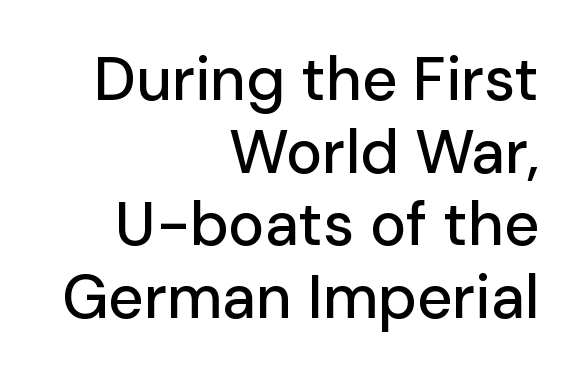
The compositor pushed each line to the right boundary. Serifs: no, the terminals of the letterforms are clean. Upright lettering throughout. Students, note that the glyphs here touch the page at normal intervals. A bare baseline throughout the passage. Looks like regular typesetting: each glyph gets only the width it needs.
